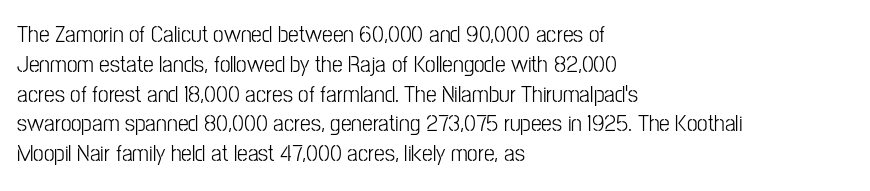
The image shows 24 px text type, upright; set left-aligned, line spacing 1.24x, normal letter spacing, not underlined.
